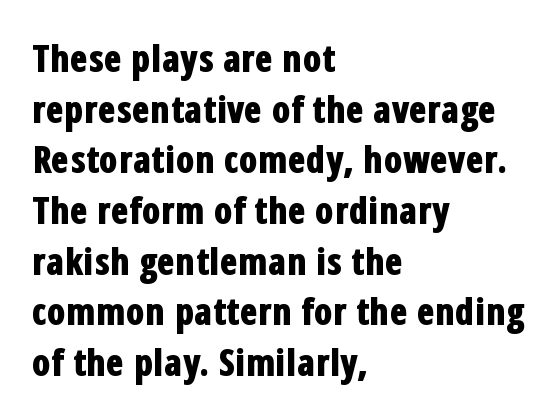
The image shows 37 px bold, condensed sans-serif type, upright; set left-aligned, normal line spacing (1.37x), normal letter spacing, not underlined; low stroke contrast and a medium x-height.
